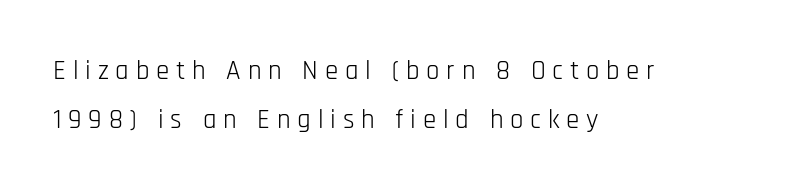
In terms of posture, this sample is upright. Layout note: lines flush left. Tracking value appears strongly positive — letters spread wide. Check the space under the baseline: it is left empty. The letters look calm and open, with moderate or lighter stems.
